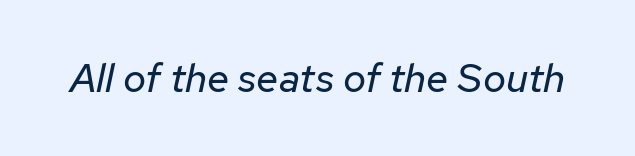
The image shows 40 px regular-weight type, italic (leaning right); set normal letter spacing, not underlined; low stroke contrast and a medium x-height.
